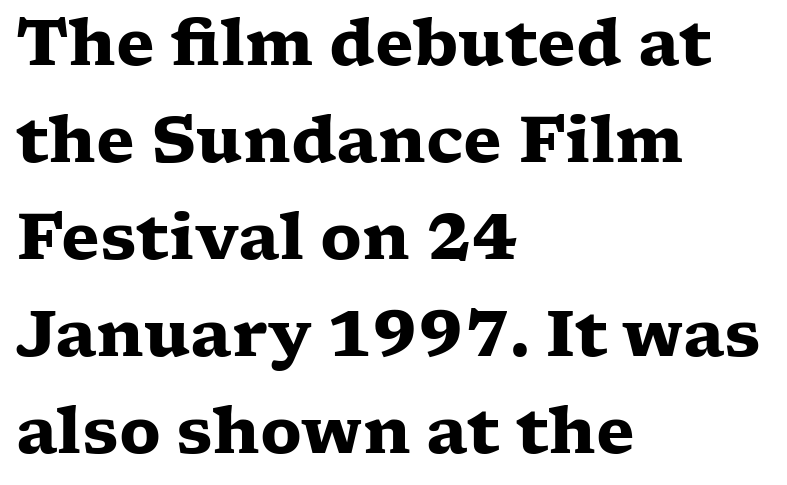
Q: Is the text bold? A: Yes.
Q: Is the text italic (slanted)? A: No, it is upright.
Q: Is the typeface a serif or a sans-serif typeface? A: Serif.
Q: Is the text underlined? A: No.
Q: How is the paragraph aligned? A: Left-aligned.
Q: Is the spacing between letters normal or unusually wide? A: Normal.
Q: Is the spacing between lines tight, normal or loose? A: Normal.
Q: Width (condensed, normal, or wide)? A: Wide.
Q: Stroke contrast? A: Low.
Q: x-height? A: Medium.
Q: Monospaced? A: No.
